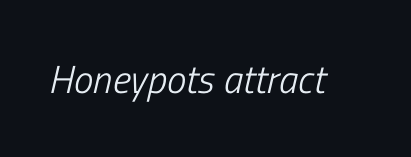
{"italic": "yes", "lean": "right", "slant_degrees": 13, "bold": "no", "weight": "light", "width": "condensed", "stroke_contrast": "low", "x_height": "medium", "monospaced": "no", "underline": "no", "letter_spacing": "normal", "letter_spacing_em": 0.0, "glyph_px": 39}
